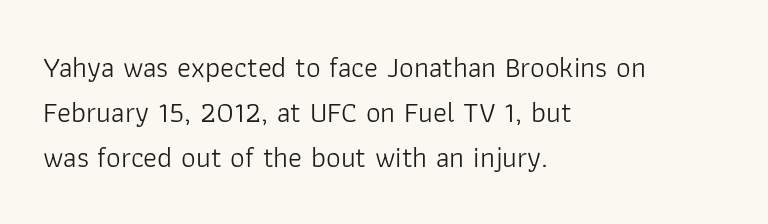
The image shows 29 px light sans-serif type, upright; set left-aligned, normal line spacing (1.55x), normal letter spacing, not underlined; low stroke contrast and a medium x-height.
